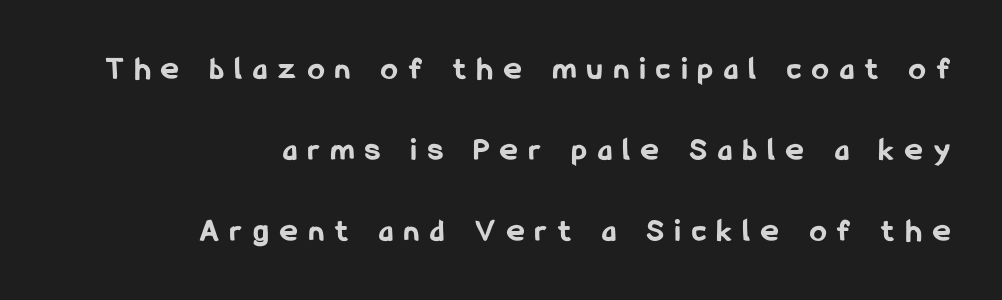
{"serif": "no", "italic": "no", "bold": "yes", "weight": "bold", "width": "condensed", "stroke_contrast": "low", "x_height": "medium", "monospaced": "no", "underline": "no", "align": "right", "line_spacing": "loose", "line_spacing_ratio": 2.45, "letter_spacing": "wide", "letter_spacing_em": 0.35, "glyph_px": 33}
